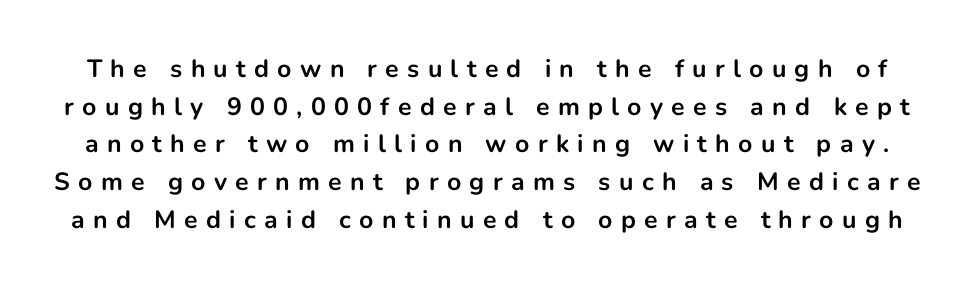
The image shows 25 px bold type, upright; set normal line spacing (1.51x), unusually wide letter spacing (+0.33 em), not underlined.
